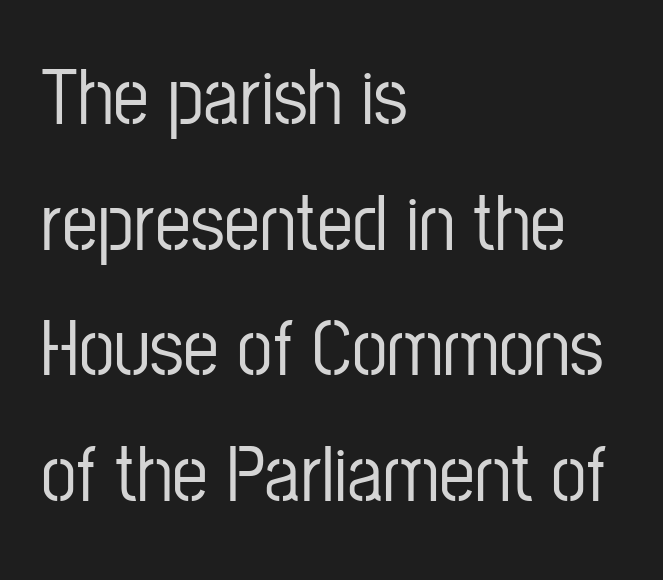
Q: Is the text italic (slanted)? A: No, it is upright.
Q: Is the typeface a serif or a sans-serif typeface? A: Sans-serif.
Q: Is the text underlined? A: No.
Q: How is the paragraph aligned? A: Left-aligned.
Q: Is the spacing between letters normal or unusually wide? A: Normal.
Q: Is the spacing between lines tight, normal or loose? A: Normal.
Q: Width (condensed, normal, or wide)? A: Condensed.
Q: Stroke contrast? A: Low.
Q: x-height? A: Medium.
Q: Monospaced? A: No.
